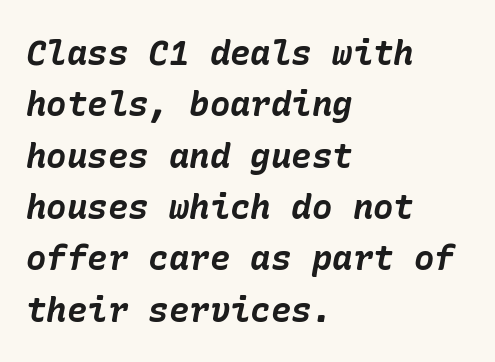
The image shows 34 px bold type, italic (leaning right); set left-aligned, normal line spacing (1.51x), normal letter spacing, not underlined; low stroke contrast and a medium x-height.
